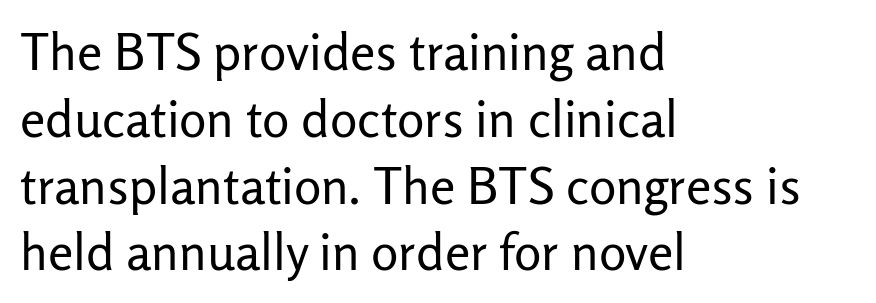
{"serif": "no", "italic": "no", "bold": "no", "weight": "regular", "width": "normal", "stroke_contrast": "low", "x_height": "medium", "monospaced": "no", "underline": "no", "align": "left", "line_spacing": "normal", "line_spacing_ratio": 1.31, "letter_spacing": "normal", "letter_spacing_em": 0.0, "glyph_px": 51}
